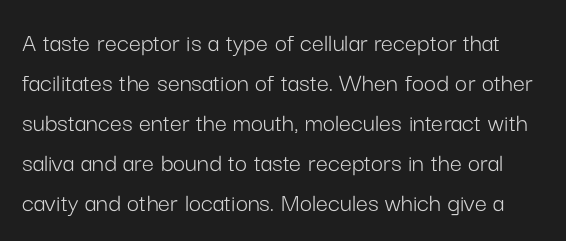
{"italic": "no", "bold": "no", "underline": "no", "line_spacing": "normal", "line_spacing_ratio": 1.48, "letter_spacing": "normal", "letter_spacing_em": 0.0, "glyph_px": 27}
